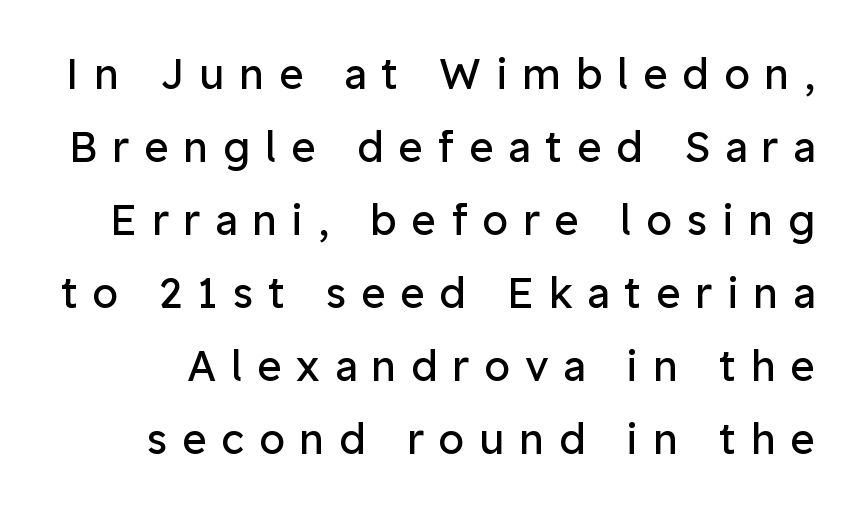
{"serif": "no", "italic": "no", "bold": "no", "weight": "regular", "width": "normal", "stroke_contrast": "low", "x_height": "medium", "monospaced": "no", "underline": "no", "line_spacing_ratio": 1.74, "letter_spacing": "wide", "letter_spacing_em": 0.35, "glyph_px": 42}
